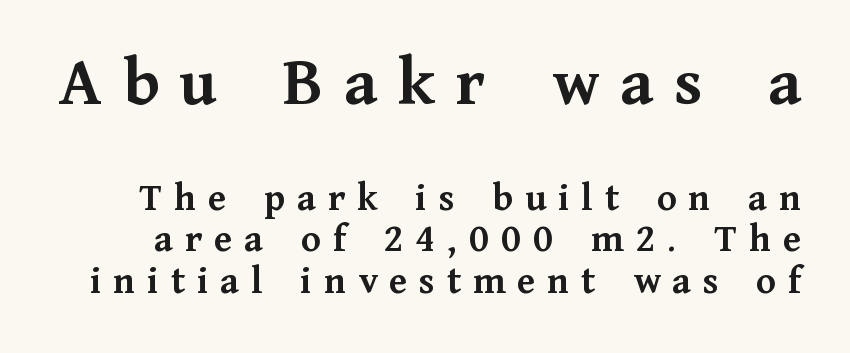
{"serif": "yes", "italic": "no", "bold": "yes", "weight": "semibold", "width": "normal", "stroke_contrast": "medium", "x_height": "medium", "monospaced": "no", "underline": "no", "line_spacing": "tight", "line_spacing_ratio": 1.04, "letter_spacing": "wide", "letter_spacing_em": 0.3, "larger_block": "first", "size_ratio": 1.75, "glyph_px": 70}
